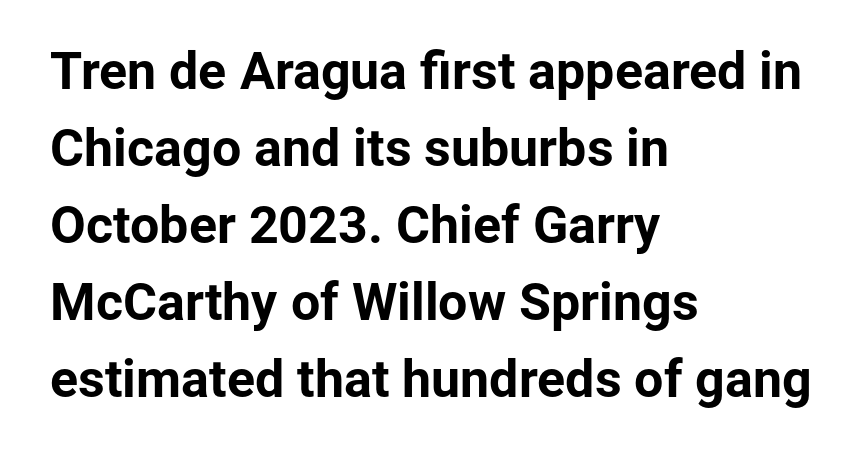
The image shows 52 px bold sans-serif type, upright; set left-aligned, normal line spacing (1.48x), normal letter spacing, not underlined; low stroke contrast and a medium x-height.
